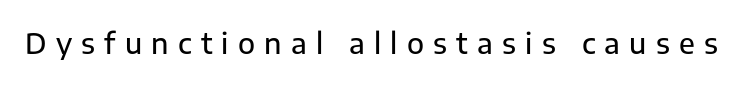
Q: Is the text italic (slanted)? A: No, it is upright.
Q: Is the typeface a serif or a sans-serif typeface? A: Sans-serif.
Q: Is the text underlined? A: No.
Q: Is the spacing between letters normal or unusually wide? A: Unusually wide.
Q: Width (condensed, normal, or wide)? A: Normal.
Q: Stroke contrast? A: Low.
Q: x-height? A: Medium.
Q: Monospaced? A: No.
